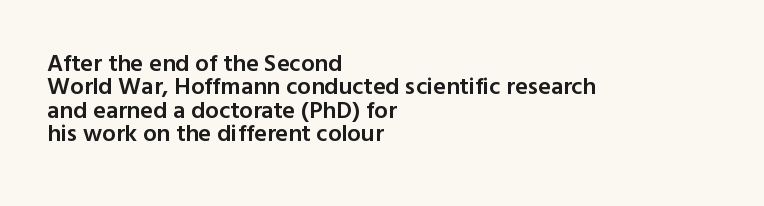
The image shows 24 px text type, upright; set left-aligned, tight line spacing (0.97x), normal letter spacing, not underlined.
